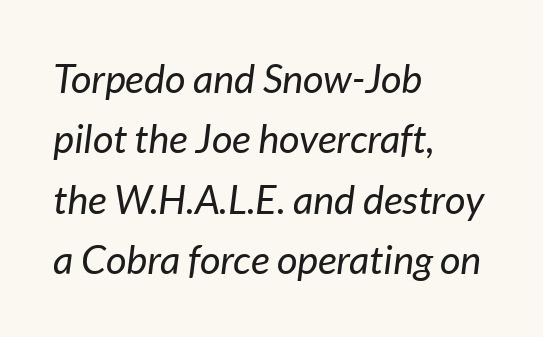
{"italic": "yes", "lean": "right", "slant_degrees": 7, "bold": "no", "weight": "regular", "width": "normal", "stroke_contrast": "low", "x_height": "medium", "monospaced": "no", "underline": "no", "align": "left", "line_spacing": "normal", "line_spacing_ratio": 1.51, "letter_spacing": "normal", "letter_spacing_em": 0.0, "glyph_px": 40}
